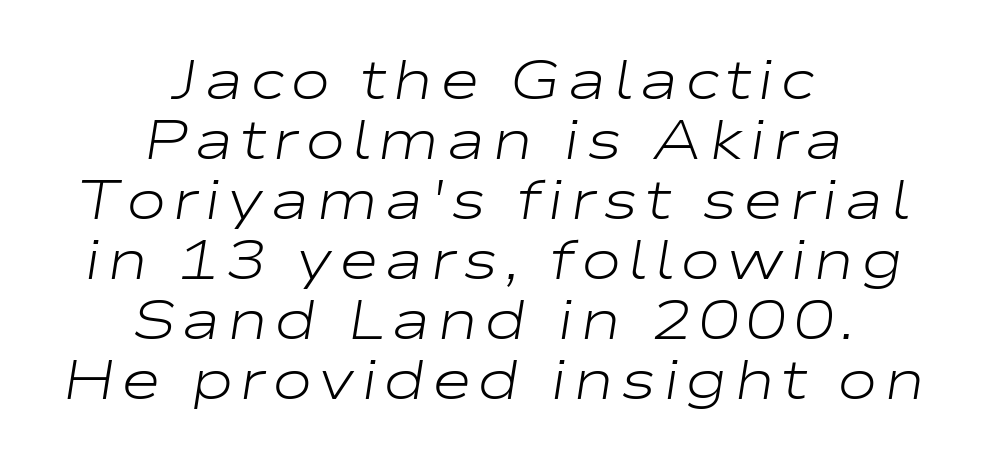
{"italic": "yes", "lean": "right", "slant_degrees": 9, "bold": "no", "weight": "light", "width": "wide", "stroke_contrast": "low", "x_height": "medium", "monospaced": "no", "underline": "no", "align": "center", "line_spacing": "tight", "line_spacing_ratio": 1.09, "glyph_px": 55}
